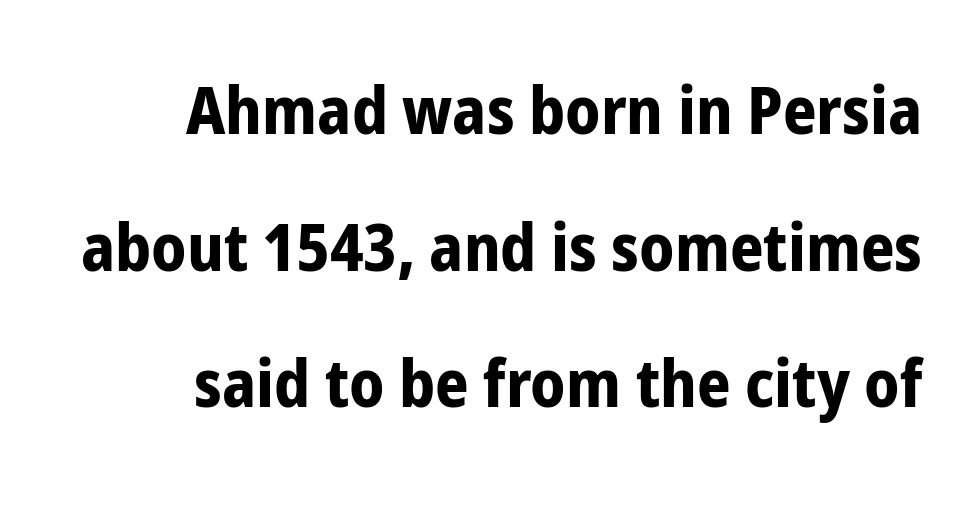
Posture: straight, roman, zero tilt. These lines stand farther apart than default settings would place them. The font family rendered here belongs to the sans-serif group. The text block is weighted toward the right margin, trailing off unevenly leftward.
